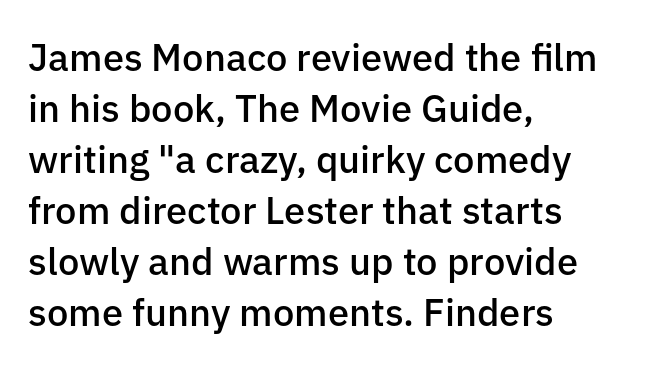
Type without underlining. The ragged edge is on the right, which tells us the setting is flush left. Compared with an ordinary text face, these strokes are moderately heavier — a semibold. The rendering uses natural spacing where letterforms have individual widths.
